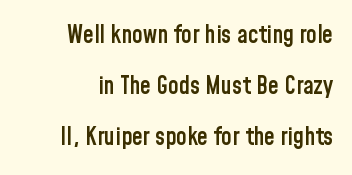
The image shows 24 px text type, upright; set right-aligned, loose line spacing (2.13x), normal letter spacing, not underlined.
